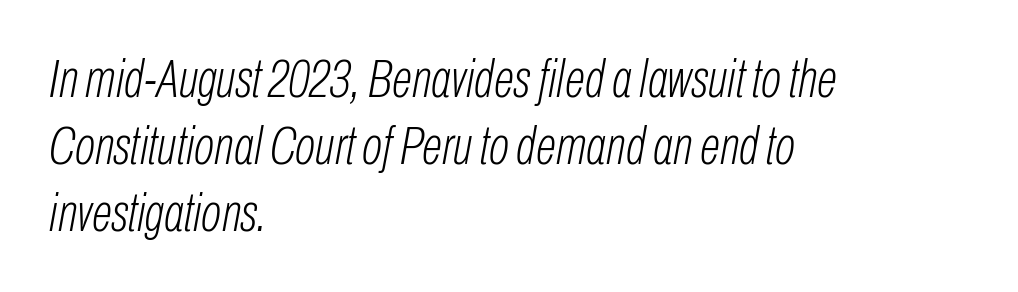
{"italic": "yes", "lean": "right", "slant_degrees": 10, "bold": "no", "weight": "light", "width": "condensed", "stroke_contrast": "low", "x_height": "medium", "monospaced": "no", "underline": "no", "align": "left", "line_spacing_ratio": 1.24, "letter_spacing": "normal", "letter_spacing_em": 0.0, "glyph_px": 54}
